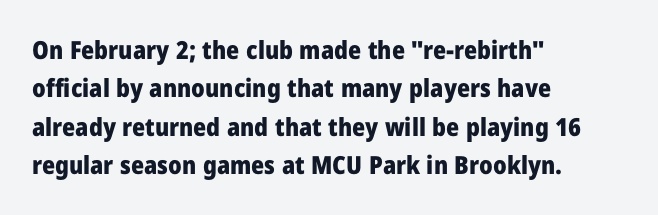
{"italic": "no", "bold": "yes", "underline": "no", "align": "left", "line_spacing": "normal", "line_spacing_ratio": 1.54, "letter_spacing": "normal", "letter_spacing_em": 0.0, "glyph_px": 25}
